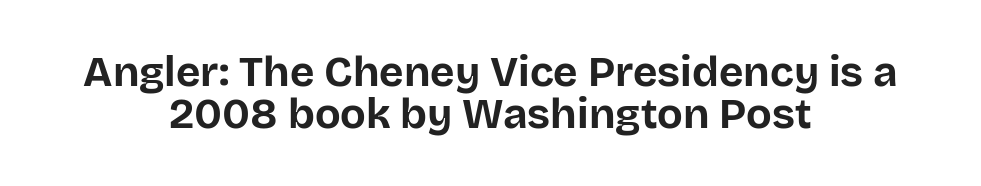
Horizontal alignment here is central, giving a formal, balanced look. Designer's note — italics off, roman on. Look at the bottom of the vertical strokes: they stop flat, with no serifs. Honestly, the rows look squashed on top of each other. The words here are not underlined. Is this a fixed-width face? No — the glyphs have proportional, varying widths.
